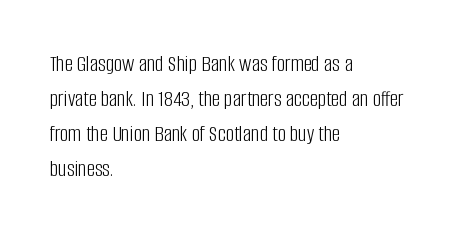
{"italic": "no", "bold": "no", "underline": "no", "align": "left", "line_spacing": "normal", "line_spacing_ratio": 1.52, "letter_spacing": "normal", "letter_spacing_em": 0.0, "glyph_px": 23}
